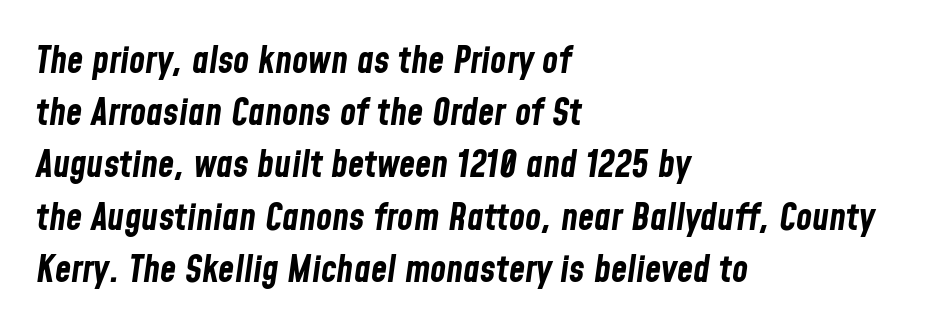
Q: Is the text bold? A: Yes.
Q: Is the text italic (slanted)? A: Yes, it leans right by about 8 degrees.
Q: Is the text underlined? A: No.
Q: How is the paragraph aligned? A: Left-aligned.
Q: Is the spacing between letters normal or unusually wide? A: Normal.
Q: Is the spacing between lines tight, normal or loose? A: Normal.
Q: Width (condensed, normal, or wide)? A: Condensed.
Q: Stroke contrast? A: Low.
Q: x-height? A: Medium.
Q: Monospaced? A: No.
